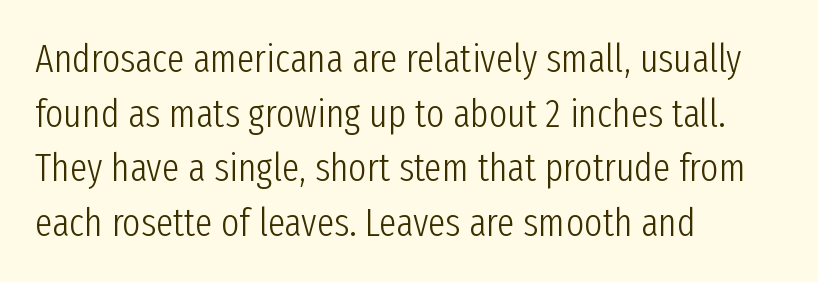
The rows are spaced the way most documents space them. A typesetter would call this zero additional tracking. Beneath every word, the page is bare. Layout note: lines flush left. No feet cap the strokes, marking this as sans-serif type.
